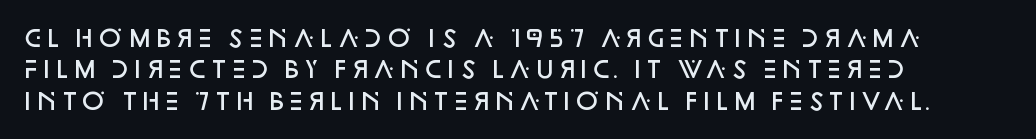
Q: Is the text bold? A: Semi-bold.
Q: Is the text italic (slanted)? A: No, it is upright.
Q: Is the text underlined? A: No.
Q: How is the paragraph aligned? A: Left-aligned.
Q: Is the spacing between letters normal or unusually wide? A: Normal.
Q: Is the spacing between lines tight, normal or loose? A: Normal.
